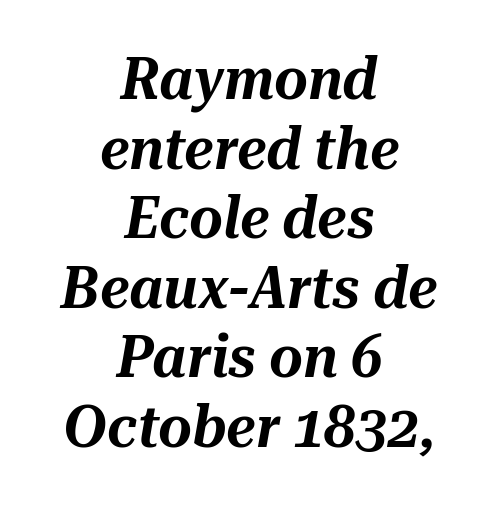
Q: Is the text italic (slanted)? A: Yes, it leans right by about 10 degrees.
Q: Is the text underlined? A: No.
Q: How is the paragraph aligned? A: Centered.
Q: Is the spacing between letters normal or unusually wide? A: Normal.
Q: Width (condensed, normal, or wide)? A: Normal.
Q: Stroke contrast? A: Medium.
Q: x-height? A: Medium.
Q: Monospaced? A: No.
